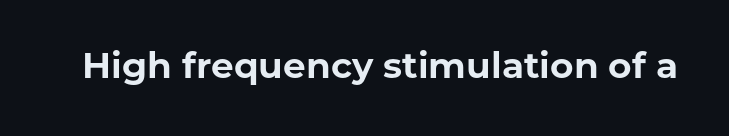
Q: Is the text bold? A: Yes.
Q: Is the text italic (slanted)? A: No, it is upright.
Q: Is the typeface a serif or a sans-serif typeface? A: Sans-serif.
Q: Is the text underlined? A: No.
Q: Is the spacing between letters normal or unusually wide? A: Normal.
Q: Width (condensed, normal, or wide)? A: Normal.
Q: Stroke contrast? A: Low.
Q: x-height? A: Medium.
Q: Monospaced? A: No.
